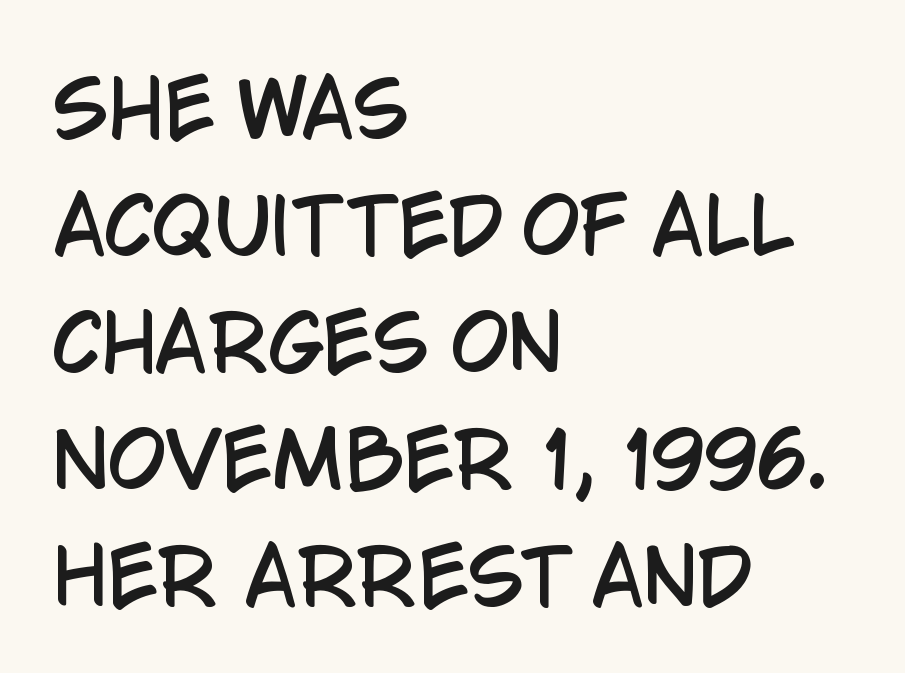
The text was rendered using a sans face with plain stroke endings. Whoever set this chose a conventional vertical rhythm. Every row of glyphs begins at an identical x-position on the left. Is there any slant? The stems are plumb. Plain, unruled lines of type.
